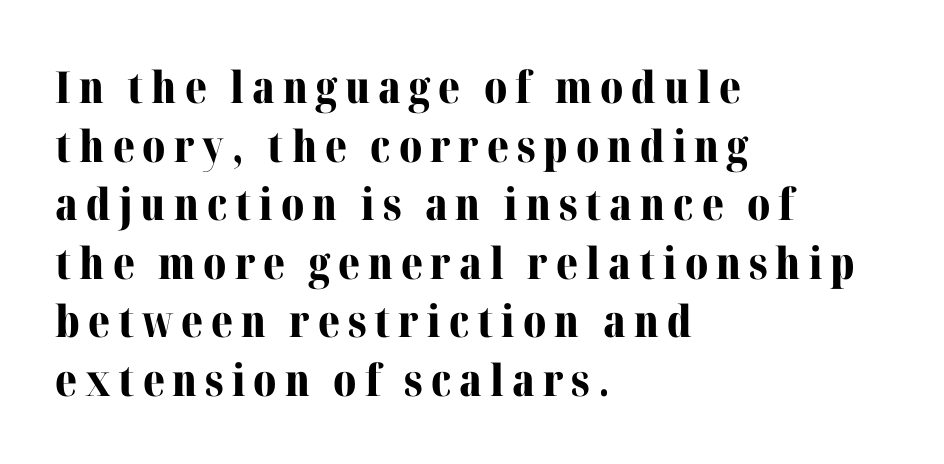
Q: Is the text bold? A: Yes.
Q: Is the text italic (slanted)? A: No, it is upright.
Q: Is the typeface a serif or a sans-serif typeface? A: Serif.
Q: Is the text underlined? A: No.
Q: How is the paragraph aligned? A: Left-aligned.
Q: Is the spacing between lines tight, normal or loose? A: Normal.
Q: Width (condensed, normal, or wide)? A: Normal.
Q: Stroke contrast? A: Medium.
Q: x-height? A: Medium.
Q: Monospaced? A: No.
